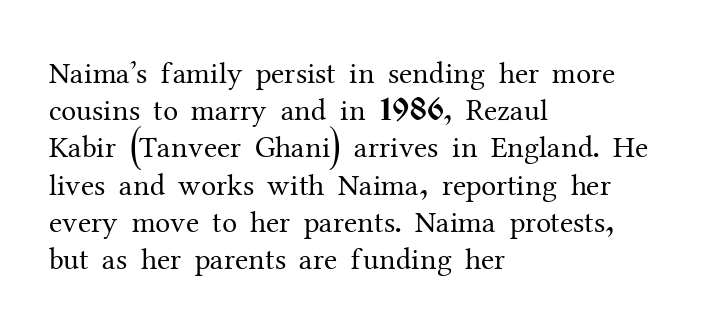
{"serif": "yes", "italic": "no", "bold": "no", "weight": "regular", "width": "normal", "stroke_contrast": "medium", "x_height": "medium", "monospaced": "no", "underline": "no", "align": "left", "line_spacing_ratio": 1.24, "letter_spacing": "normal", "letter_spacing_em": 0.0, "glyph_px": 30}
